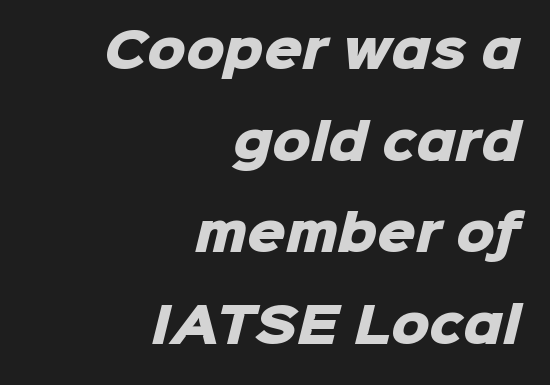
Q: Is the text bold? A: Yes.
Q: Is the typeface a serif or a sans-serif typeface? A: Sans-serif.
Q: Is the text underlined? A: No.
Q: How is the paragraph aligned? A: Right-aligned.
Q: Is the spacing between letters normal or unusually wide? A: Normal.
Q: Is the spacing between lines tight, normal or loose? A: Loose.
Q: Width (condensed, normal, or wide)? A: Normal.
Q: Stroke contrast? A: Low.
Q: x-height? A: Medium.
Q: Monospaced? A: No.
